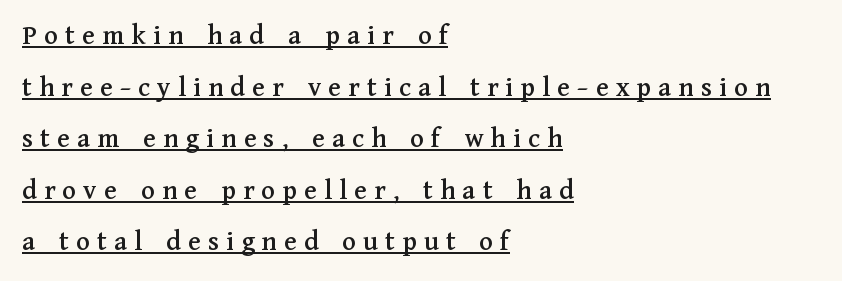
Q: Is the text italic (slanted)? A: No, it is upright.
Q: Is the typeface a serif or a sans-serif typeface? A: Serif.
Q: Is the text underlined? A: Yes.
Q: How is the paragraph aligned? A: Left-aligned.
Q: Is the spacing between letters normal or unusually wide? A: Unusually wide.
Q: Width (condensed, normal, or wide)? A: Normal.
Q: Stroke contrast? A: Medium.
Q: x-height? A: Medium.
Q: Monospaced? A: No.
